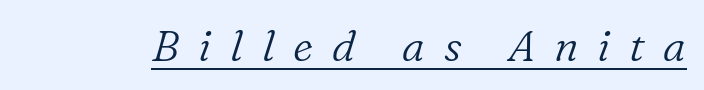
Q: Is the text bold? A: No.
Q: Is the text italic (slanted)? A: Yes, it leans right by about 16 degrees.
Q: Is the typeface a serif or a sans-serif typeface? A: Serif.
Q: Is the text underlined? A: Yes.
Q: Is the spacing between letters normal or unusually wide? A: Unusually wide.
Q: Width (condensed, normal, or wide)? A: Normal.
Q: Stroke contrast? A: Low.
Q: x-height? A: Medium.
Q: Monospaced? A: No.
